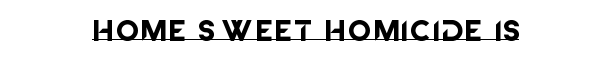
Q: Is the text italic (slanted)? A: No, it is upright.
Q: Is the text underlined? A: Yes.
Q: How is the paragraph aligned? A: Centered.
